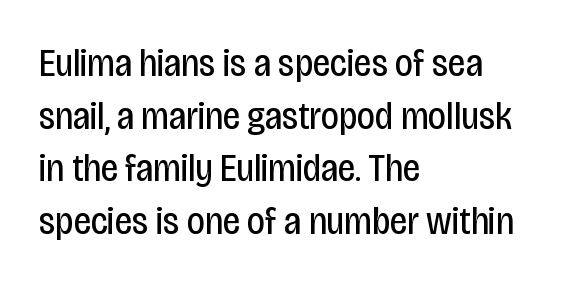
Q: Is the text bold? A: No.
Q: Is the text italic (slanted)? A: No, it is upright.
Q: Is the typeface a serif or a sans-serif typeface? A: Sans-serif.
Q: Is the text underlined? A: No.
Q: How is the paragraph aligned? A: Left-aligned.
Q: Is the spacing between letters normal or unusually wide? A: Normal.
Q: Is the spacing between lines tight, normal or loose? A: Normal.
Q: Width (condensed, normal, or wide)? A: Condensed.
Q: Stroke contrast? A: Low.
Q: x-height? A: Large.
Q: Monospaced? A: No.
